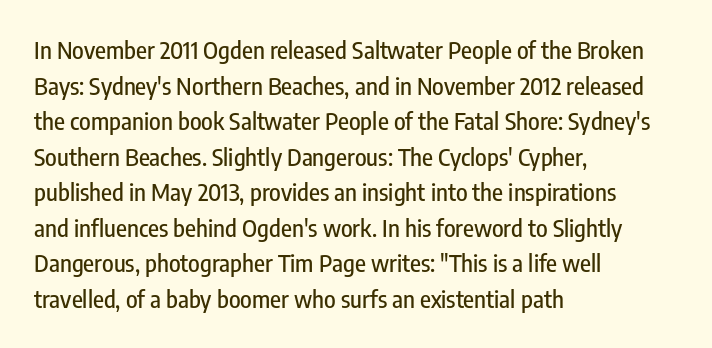
Q: Is the text italic (slanted)? A: No, it is upright.
Q: Is the text underlined? A: No.
Q: How is the paragraph aligned? A: Left-aligned.
Q: Is the spacing between letters normal or unusually wide? A: Normal.
Q: Is the spacing between lines tight, normal or loose? A: Normal.
